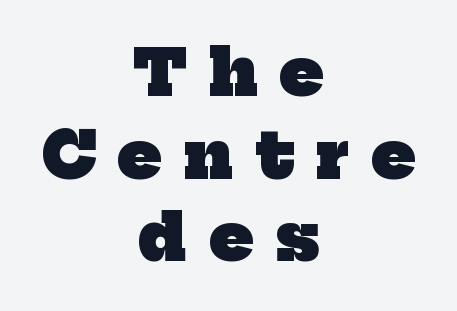
The image shows 64 px heavy serif type; set centered, normal line spacing (1.29x), unusually wide letter spacing (+0.34 em), not underlined; low stroke contrast and a medium x-height.
